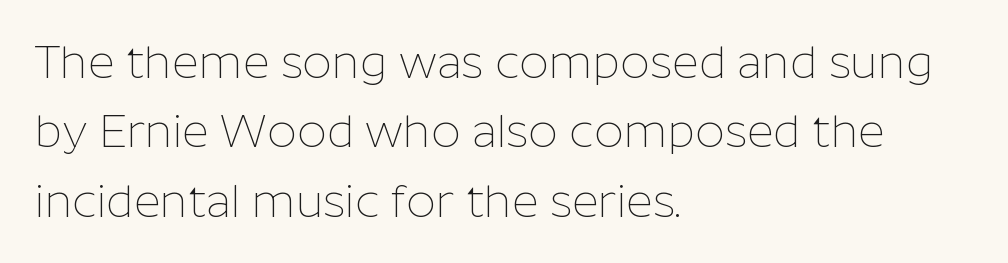
Each letter keeps its own natural width here, so spacing adapts to shape. Vertical spacing — default. The gap between lines stays unmarked. Observe the ordinary spacing: letters are neighbours, not strangers. Reading down the block, your eye returns to a fixed left position each line. The lettering stays uniformly vertical, giving the passage a roman look.
